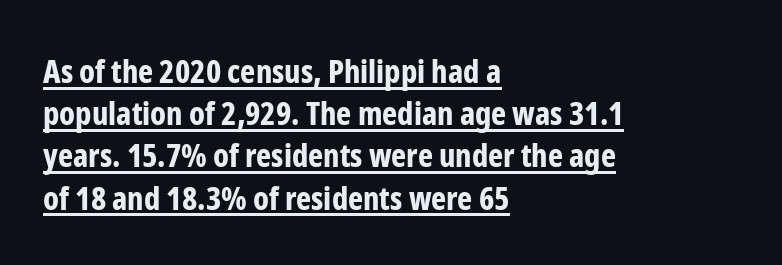
The image shows 32 px bold, condensed sans-serif type, upright; set left-aligned, normal line spacing (1.32x), normal letter spacing, underlined; low stroke contrast and a medium x-height.
